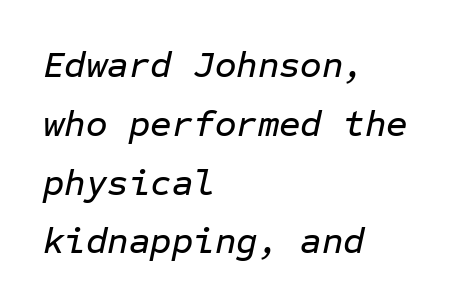
Is there much room between lines? A standard amount, neither cramped nor airy. Characters follow at the spacing the type designer built in. These lines were composed using italics. The face used here is monospaced, like something from a code editor.
